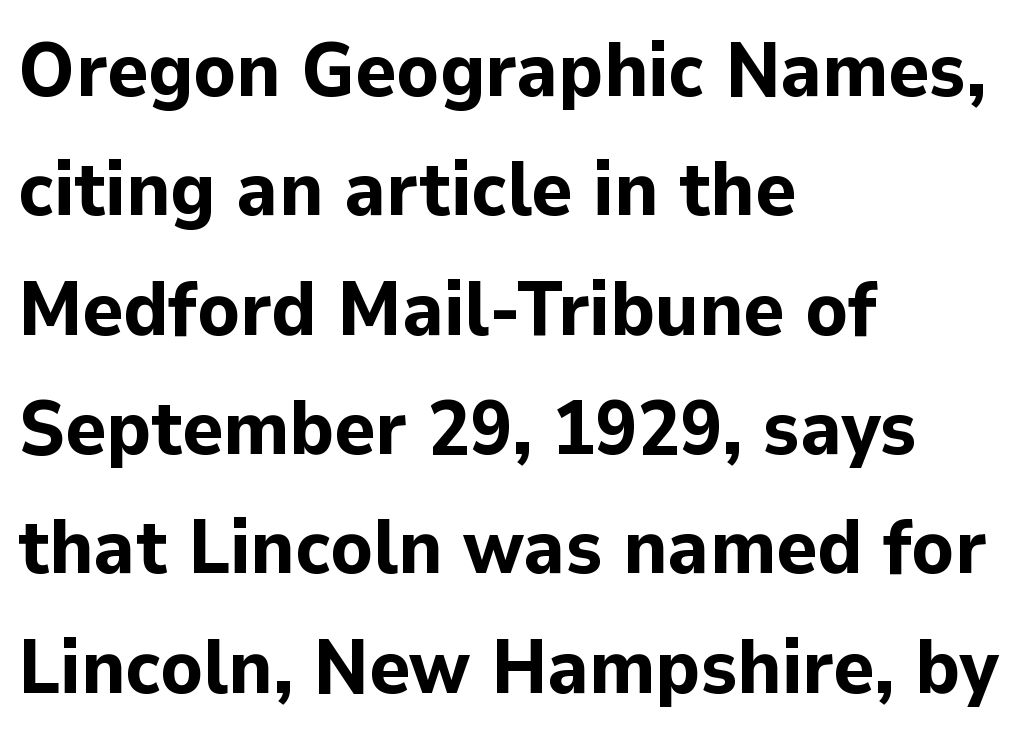
{"serif": "no", "italic": "no", "bold": "yes", "weight": "bold", "width": "normal", "stroke_contrast": "low", "x_height": "medium", "monospaced": "no", "underline": "no", "align": "left", "line_spacing": "normal", "line_spacing_ratio": 1.55, "letter_spacing": "normal", "letter_spacing_em": 0.0, "glyph_px": 77}
